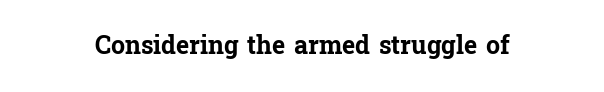
{"italic": "no", "bold": "yes", "underline": "no", "align": "center", "letter_spacing": "normal", "letter_spacing_em": 0.0, "glyph_px": 25}
